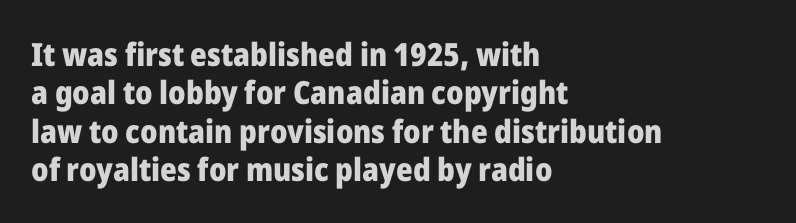
{"serif": "no", "italic": "no", "bold": "yes", "weight": "heavy", "width": "normal", "stroke_contrast": "low", "x_height": "medium", "monospaced": "no", "underline": "no", "align": "left", "line_spacing_ratio": 1.2, "letter_spacing": "normal", "letter_spacing_em": 0.0, "glyph_px": 32}
